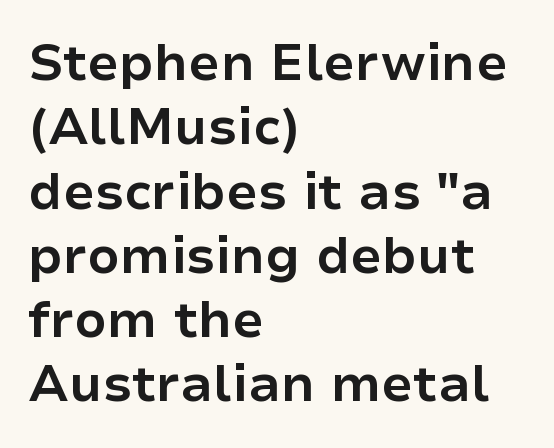
{"serif": "no", "italic": "no", "bold": "yes", "weight": "bold", "width": "normal", "stroke_contrast": "low", "x_height": "medium", "monospaced": "no", "underline": "no", "align": "left", "line_spacing": "normal", "line_spacing_ratio": 1.26, "letter_spacing": "normal", "letter_spacing_em": 0.0, "glyph_px": 51}
